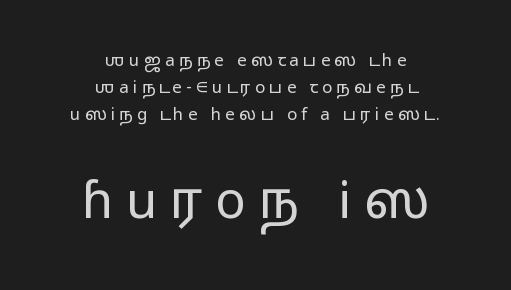
The image shows 51 px light, wide sans-serif type, upright; set centered, normal line spacing (1.58x), unusually wide letter spacing (+0.25 em), not underlined; the second (bottom) block is 3.0x larger; low stroke contrast and a medium x-height.
